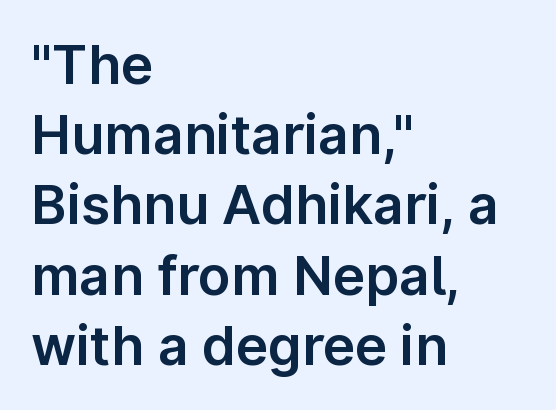
{"serif": "no", "italic": "no", "width": "normal", "stroke_contrast": "low", "x_height": "medium", "monospaced": "no", "underline": "no", "align": "left", "line_spacing": "normal", "line_spacing_ratio": 1.3, "letter_spacing": "normal", "letter_spacing_em": 0.0, "glyph_px": 54}
